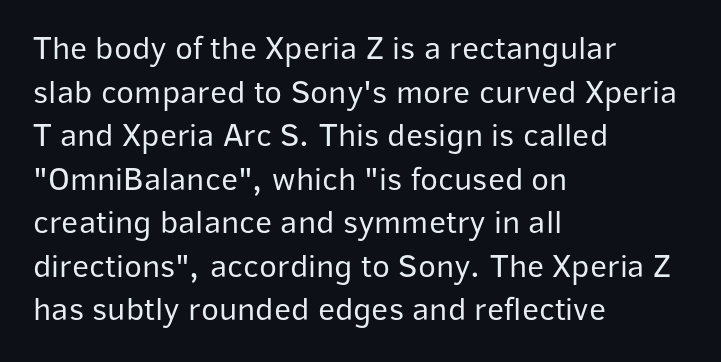
{"serif": "no", "italic": "no", "bold": "no", "weight": "regular", "width": "normal", "stroke_contrast": "low", "x_height": "medium", "monospaced": "no", "underline": "no", "align": "left", "line_spacing": "normal", "line_spacing_ratio": 1.32, "letter_spacing": "normal", "letter_spacing_em": 0.0, "glyph_px": 33}
